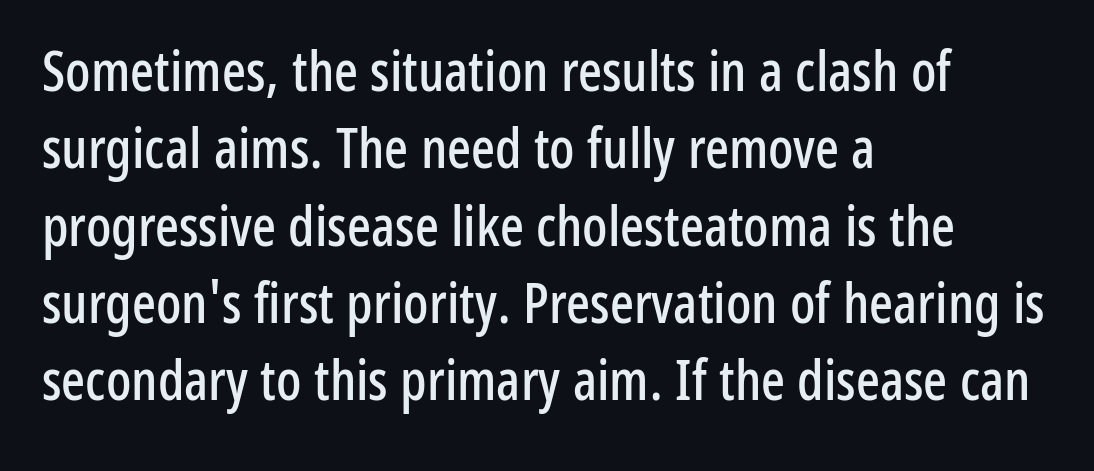
The baseline area is clear. Regarding leading, the lines here are spaced in the standard way. Does the copy run flush right? No — it runs flush left. Every stem runs plumb, perpendicular to the baseline. A sans-serif font was chosen for this passage.
